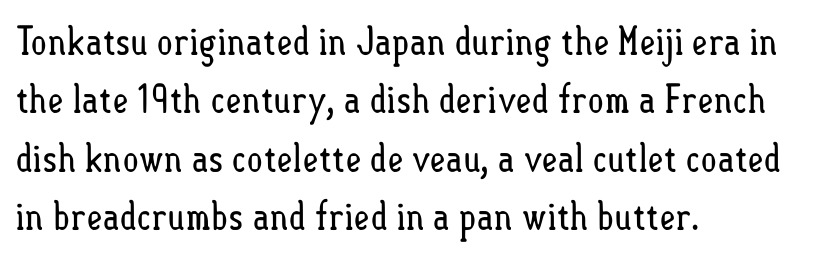
Typeset ragged right — the left edge is the straight one. A typesetter would call this proportional, since set widths differ per character. Is this a heavy cut? Hardly; it is regular or lighter. The line-height multiplier appears to be the usual default.
